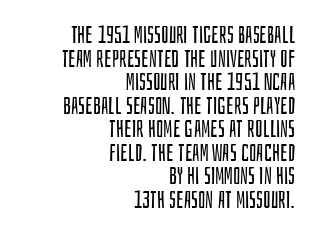
{"italic": "no", "bold": "no", "underline": "no", "align": "right", "line_spacing": "tight", "line_spacing_ratio": 0.98, "letter_spacing": "normal", "letter_spacing_em": 0.0, "glyph_px": 24}
